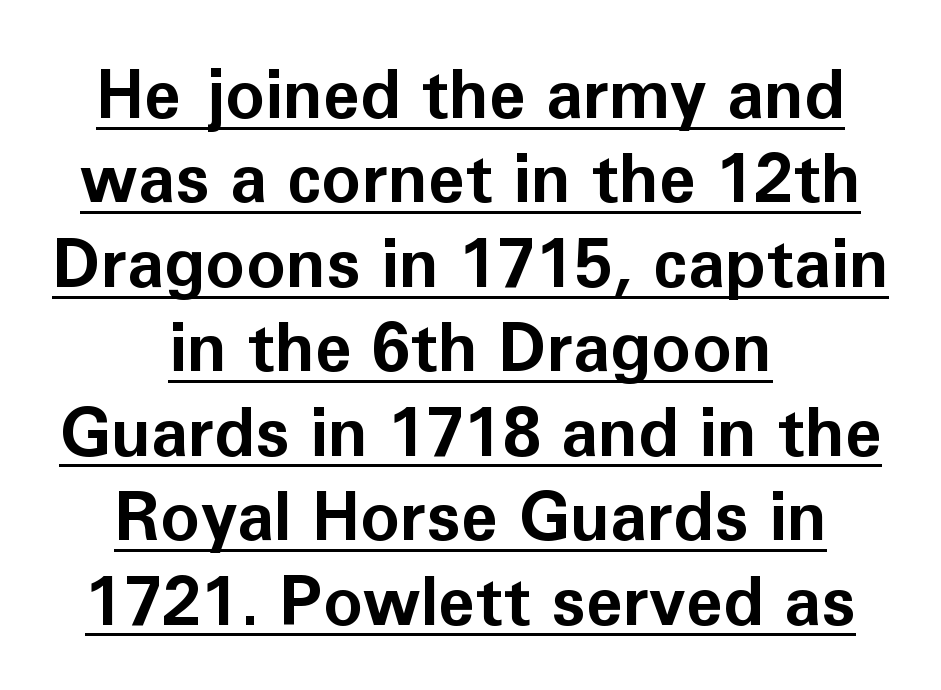
{"serif": "no", "italic": "no", "bold": "yes", "weight": "bold", "width": "normal", "stroke_contrast": "low", "x_height": "medium", "monospaced": "no", "underline": "yes", "align": "center", "line_spacing": "normal", "line_spacing_ratio": 1.26, "letter_spacing": "normal", "letter_spacing_em": 0.0, "glyph_px": 67}
